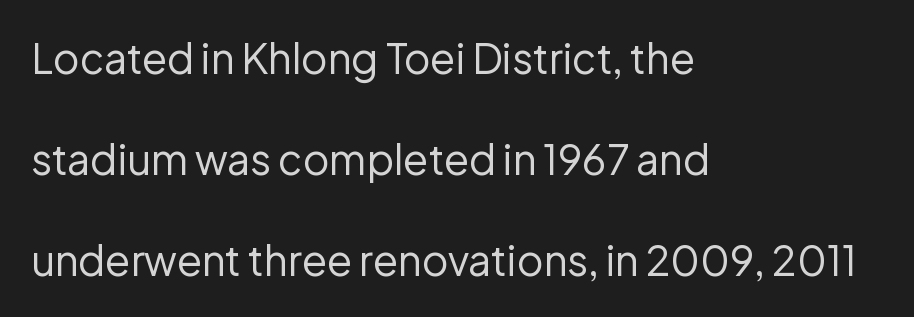
The image shows 41 px regular-weight sans-serif type, upright; set left-aligned, loose line spacing (2.46x), normal letter spacing, not underlined; low stroke contrast and a medium x-height.
